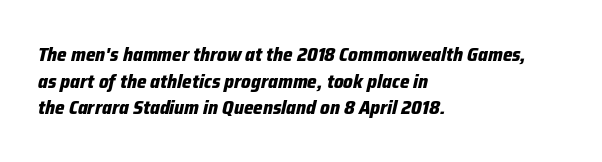
{"italic": "yes", "lean": "right", "slant_degrees": 12, "bold": "yes", "underline": "no", "align": "left", "line_spacing": "normal", "line_spacing_ratio": 1.33, "letter_spacing": "normal", "letter_spacing_em": 0.0, "glyph_px": 20}
